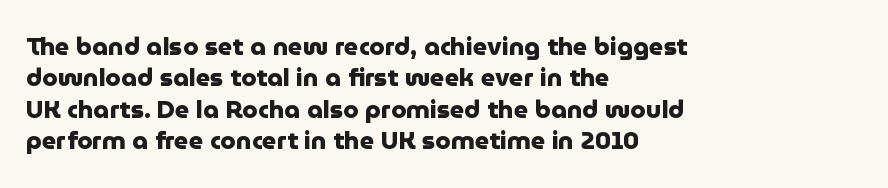
Horizontal alignment here is leftward, the default for most running prose. These lines were composed using upright roman letters. Quick note: underline off. Words appear dense and cohesive because spacing is normal. Honestly, the row spacing looks completely unremarkable. Heft: maximum for text — a bold.
